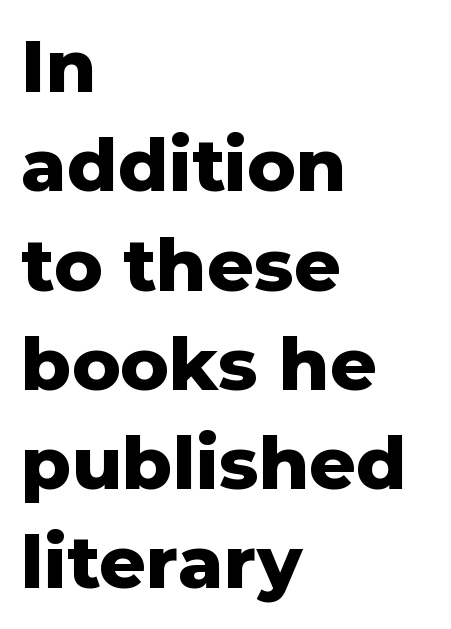
Q: Is the text bold? A: Yes.
Q: Is the text italic (slanted)? A: No, it is upright.
Q: Is the typeface a serif or a sans-serif typeface? A: Sans-serif.
Q: Is the text underlined? A: No.
Q: How is the paragraph aligned? A: Left-aligned.
Q: Is the spacing between letters normal or unusually wide? A: Normal.
Q: Is the spacing between lines tight, normal or loose? A: Normal.
Q: Width (condensed, normal, or wide)? A: Normal.
Q: Stroke contrast? A: Low.
Q: x-height? A: Medium.
Q: Monospaced? A: No.
